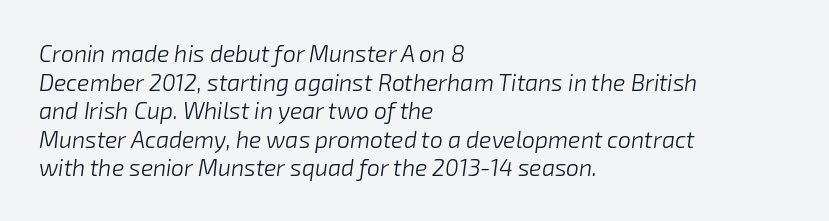
Q: Is the text bold? A: No.
Q: Is the text italic (slanted)? A: Yes, it leans right by about 8 degrees.
Q: Is the text underlined? A: No.
Q: How is the paragraph aligned? A: Left-aligned.
Q: Is the spacing between letters normal or unusually wide? A: Normal.
